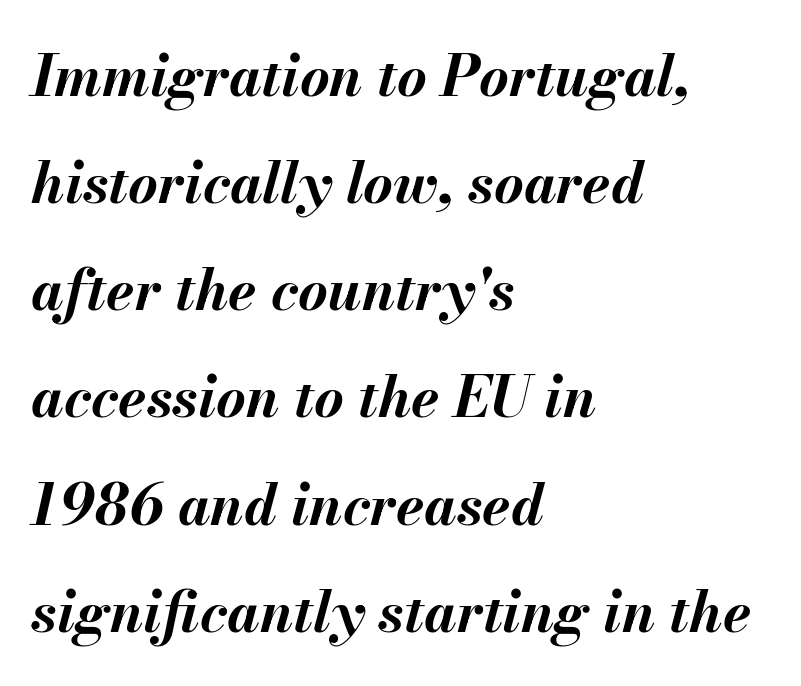
Spacing verdict: proportional, widths tailored to each character. How are the letters spaced? Ordinarily, with no added tracking. Beneath every word, the page is bare. Chunky letters — that's bold for sure. Horizontally, the lines are justified to the leading edge only.
